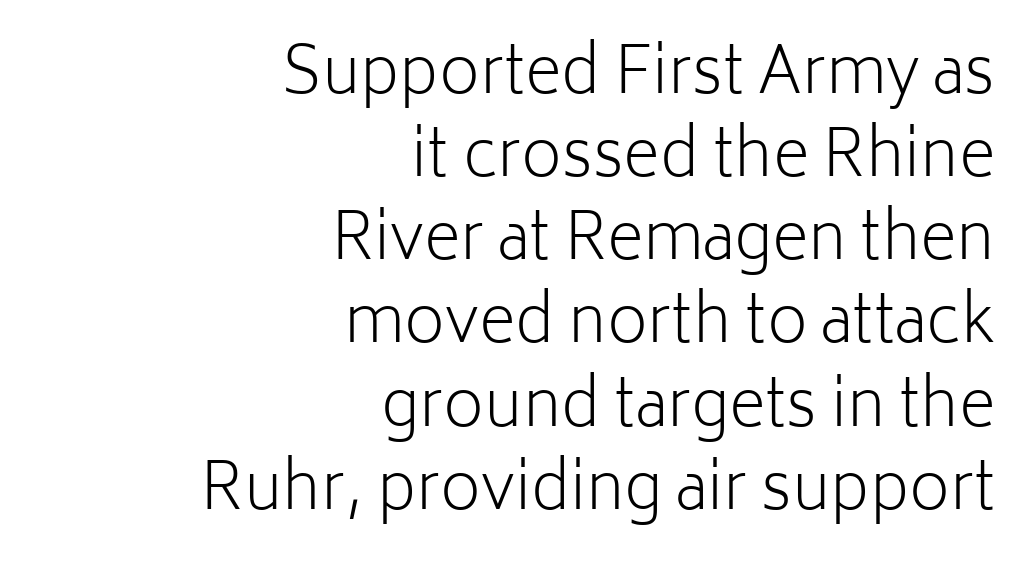
Q: Is the text bold? A: No.
Q: Is the text italic (slanted)? A: No, it is upright.
Q: Is the typeface a serif or a sans-serif typeface? A: Sans-serif.
Q: Is the text underlined? A: No.
Q: How is the paragraph aligned? A: Right-aligned.
Q: Is the spacing between letters normal or unusually wide? A: Normal.
Q: Is the spacing between lines tight, normal or loose? A: Normal.
Q: Width (condensed, normal, or wide)? A: Normal.
Q: Stroke contrast? A: Low.
Q: x-height? A: Medium.
Q: Monospaced? A: No.
